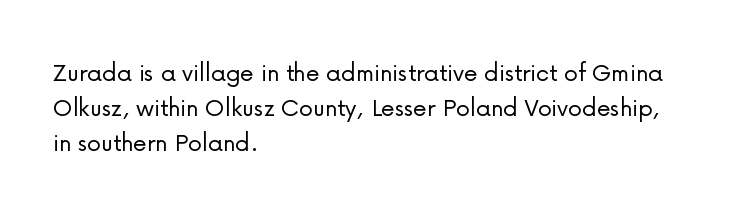
Q: Is the text bold? A: No.
Q: Is the text italic (slanted)? A: No, it is upright.
Q: Is the typeface a serif or a sans-serif typeface? A: Sans-serif.
Q: Is the text underlined? A: No.
Q: How is the paragraph aligned? A: Left-aligned.
Q: Is the spacing between letters normal or unusually wide? A: Normal.
Q: Is the spacing between lines tight, normal or loose? A: Normal.
Q: Width (condensed, normal, or wide)? A: Normal.
Q: Stroke contrast? A: Low.
Q: x-height? A: Medium.
Q: Monospaced? A: No.
